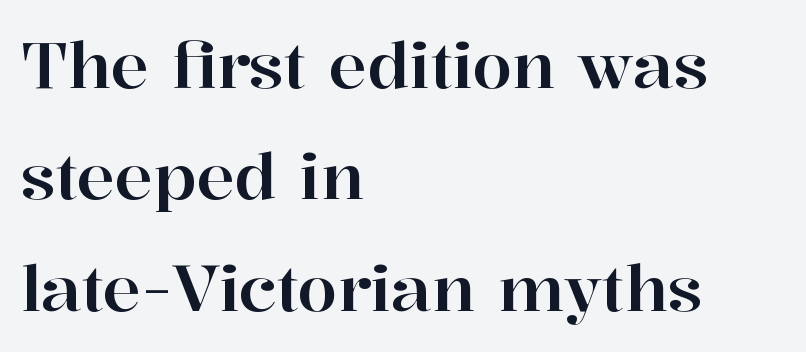
The image shows 64 px serif type, upright; set left-aligned, line spacing 1.74x, normal letter spacing, not underlined; high stroke contrast and a medium x-height.
